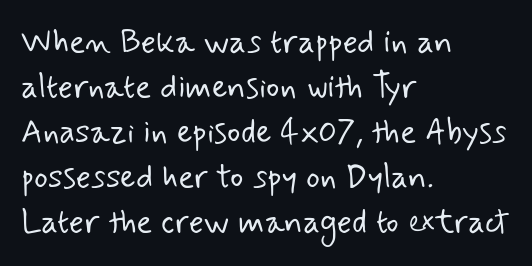
Reading down the block, your eye returns to a fixed left position each line. Weight class: somewhere from thin through regular. The baseline area is clear. Each letter keeps its own natural width here, so spacing adapts to shape. The line-height multiplier appears to be the usual default.
